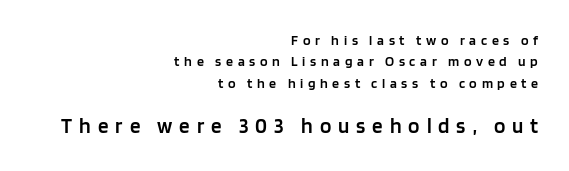
The image shows 21 px text type, upright; set right-aligned, normal line spacing (1.53x), unusually wide letter spacing (+0.33 em), not underlined; the second (bottom) block is 1.5x larger.
